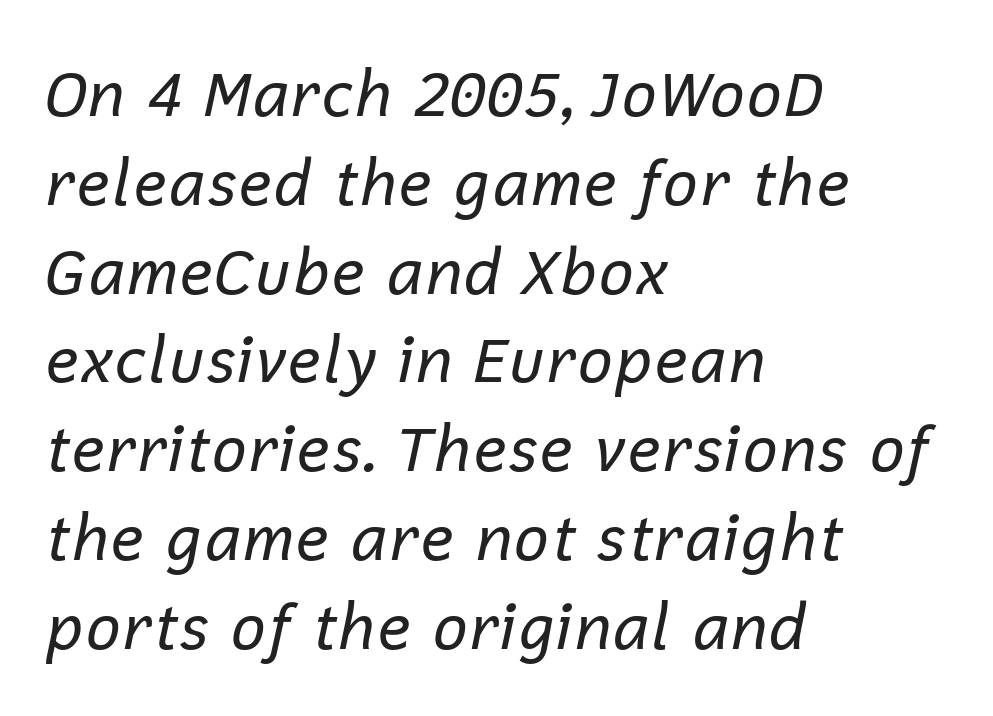
{"italic": "yes", "lean": "right", "slant_degrees": 12, "bold": "no", "weight": "regular", "width": "normal", "stroke_contrast": "low", "x_height": "medium", "monospaced": "no", "underline": "no", "align": "left", "line_spacing": "normal", "line_spacing_ratio": 1.41, "letter_spacing": "normal", "letter_spacing_em": 0.0, "glyph_px": 63}
